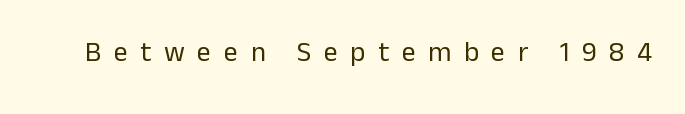
Q: Is the text bold? A: No.
Q: Is the text italic (slanted)? A: No, it is upright.
Q: Is the typeface a serif or a sans-serif typeface? A: Sans-serif.
Q: Is the text underlined? A: No.
Q: Is the spacing between letters normal or unusually wide? A: Unusually wide.
Q: Width (condensed, normal, or wide)? A: Normal.
Q: Stroke contrast? A: Low.
Q: x-height? A: Medium.
Q: Monospaced? A: No.
